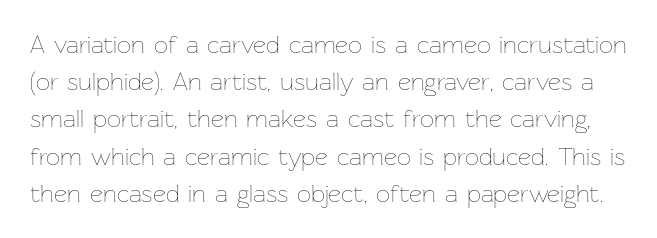
The line-height multiplier appears to be the usual default. Stroke thickness stays within the range of a standard reading face or lighter. If you drew a line through each stem, it would be perfectly vertical. The zone under the glyphs is completely vacant.
